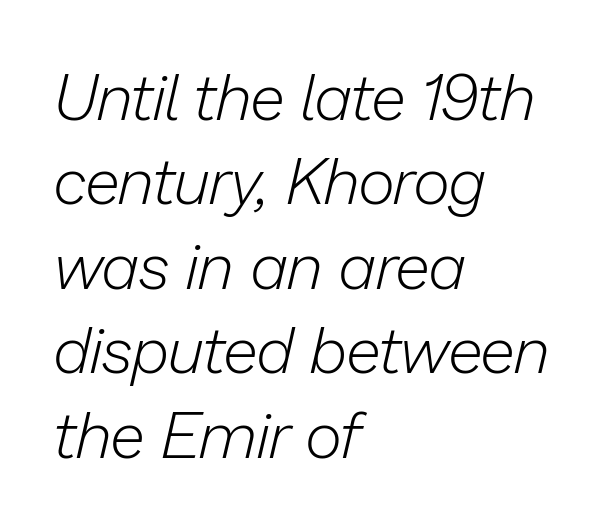
Q: Is the text bold? A: No.
Q: Is the text italic (slanted)? A: Yes, it leans right by about 13 degrees.
Q: Is the text underlined? A: No.
Q: How is the paragraph aligned? A: Left-aligned.
Q: Is the spacing between letters normal or unusually wide? A: Normal.
Q: Is the spacing between lines tight, normal or loose? A: Normal.
Q: Width (condensed, normal, or wide)? A: Normal.
Q: Stroke contrast? A: Low.
Q: x-height? A: Medium.
Q: Monospaced? A: No.
